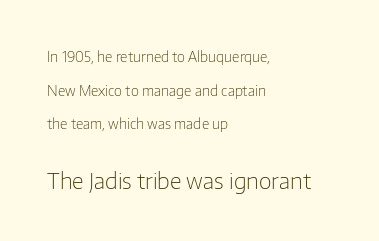
The image shows 22 px text type, upright; set left-aligned, loose line spacing (2.41x), normal letter spacing, not underlined; the second (bottom) block is 1.57x larger.
